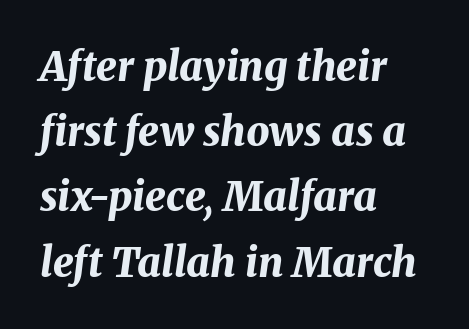
This sample has the flowing, uneven cadence of proportional lettering. Check under the words: just untouched page. The rag falls on the right side of this text block. The face used here is rendered with its standard letterfit. Regular leading.
